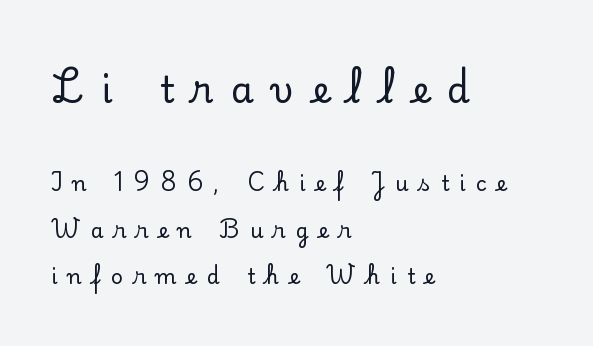
{"serif": "yes", "italic": "no", "width": "normal", "stroke_contrast": "low", "x_height": "small", "monospaced": "no", "underline": "no", "align": "left", "line_spacing": "loose", "line_spacing_ratio": 2.21, "letter_spacing": "wide", "letter_spacing_em": 0.49, "larger_block": "first", "size_ratio": 1.76, "glyph_px": 37}
